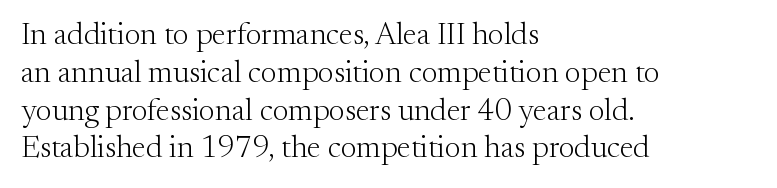
{"serif": "yes", "italic": "no", "bold": "no", "weight": "light", "width": "normal", "stroke_contrast": "medium", "x_height": "small", "monospaced": "no", "underline": "no", "align": "left", "line_spacing_ratio": 1.22, "letter_spacing": "normal", "letter_spacing_em": 0.0, "glyph_px": 31}
